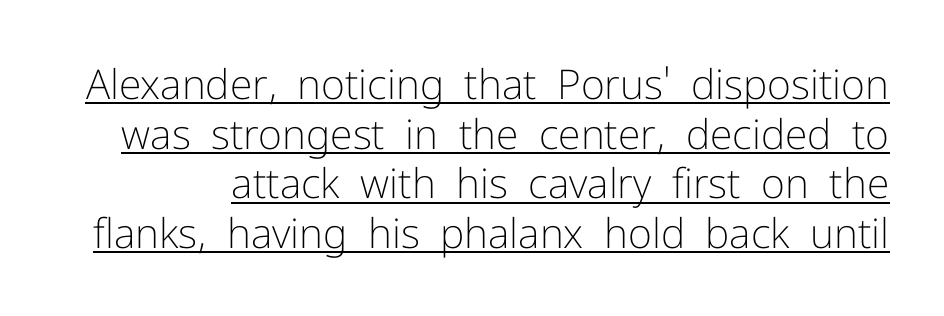
Think of a printed novel: that variable character pitch is what you see here. The tracking reads as untouched default to a designer's eye. The face looks like a standard text weight, possibly lighter. Examine the stroke ends and you'll find no serifs. These lines were composed using upright roman letters. You can see a thin bar hugging the bottom of the glyphs.
